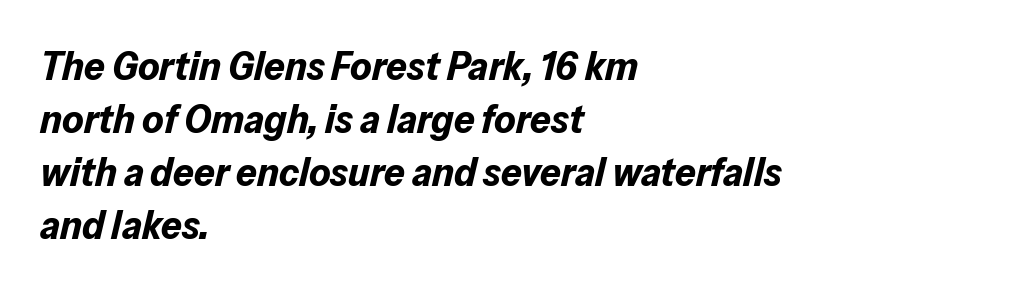
The image shows 41 px bold type, italic (leaning right); set left-aligned, normal line spacing (1.29x), normal letter spacing, not underlined; low stroke contrast and a medium x-height.
